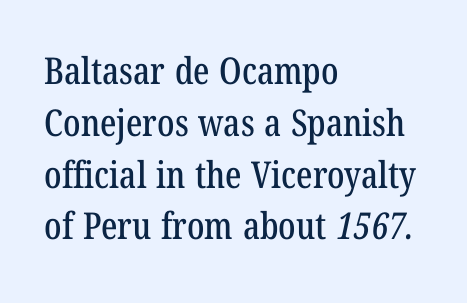
Character widths vary here, with narrow letters taking less room than wide ones. This rendering uses left alignment, leaving the right contour irregular. Descender tails drop into unmarked territory. What's the leading like? Ordinary, nothing unusual. Little horizontal feet cap the strokes, marking this as serif type. Look at the tracking — it's just the regular setting, nothing added.
